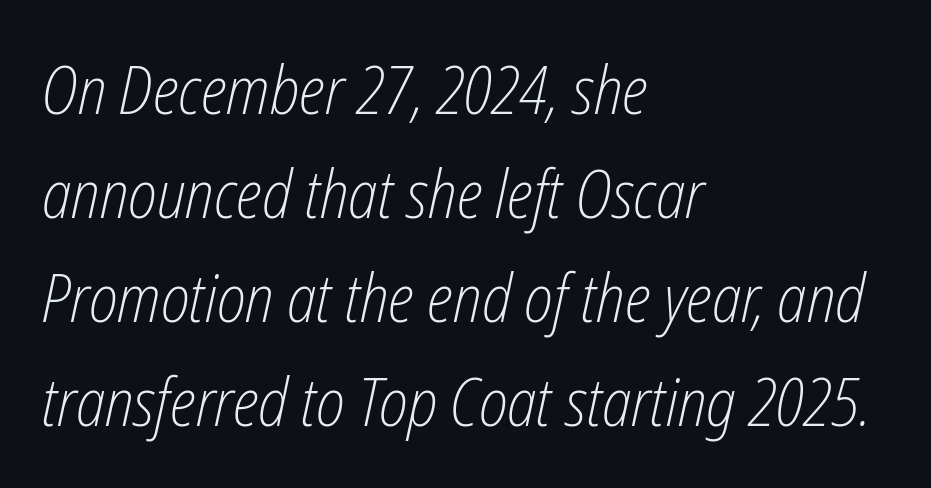
{"italic": "yes", "lean": "right", "slant_degrees": 12, "bold": "no", "weight": "light", "width": "condensed", "stroke_contrast": "low", "x_height": "medium", "monospaced": "no", "underline": "no", "align": "left", "line_spacing": "normal", "line_spacing_ratio": 1.55, "letter_spacing": "normal", "letter_spacing_em": 0.0, "glyph_px": 67}
